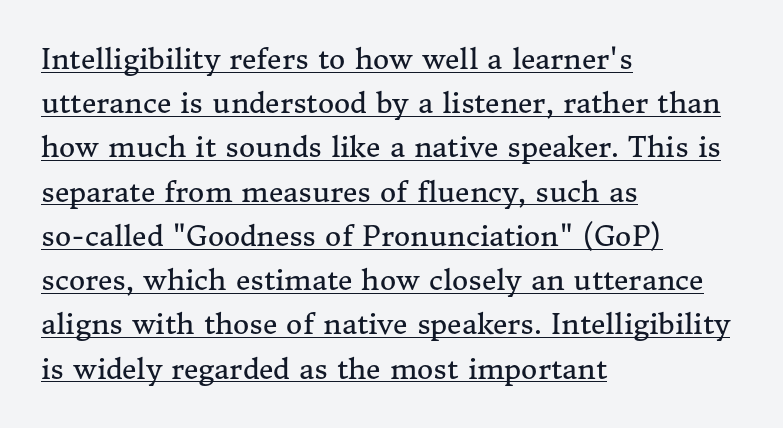
{"serif": "yes", "italic": "no", "bold": "no", "weight": "regular", "width": "normal", "stroke_contrast": "medium", "x_height": "medium", "monospaced": "no", "underline": "yes", "align": "left", "line_spacing": "normal", "line_spacing_ratio": 1.58, "letter_spacing": "normal", "letter_spacing_em": 0.0, "glyph_px": 28}
